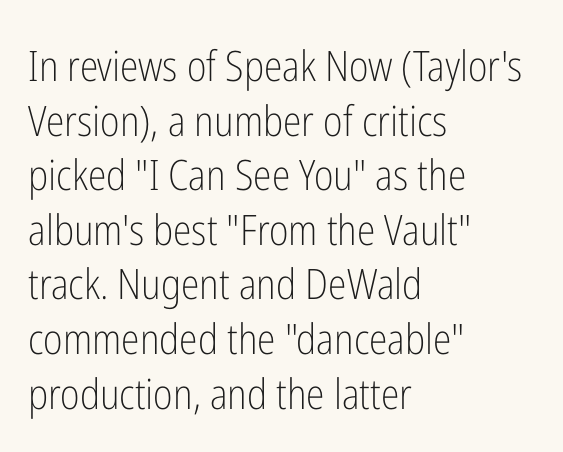
{"serif": "no", "italic": "no", "bold": "no", "weight": "light", "width": "condensed", "stroke_contrast": "low", "x_height": "medium", "monospaced": "no", "underline": "no", "align": "left", "line_spacing": "normal", "line_spacing_ratio": 1.3, "letter_spacing": "normal", "letter_spacing_em": 0.0, "glyph_px": 42}
